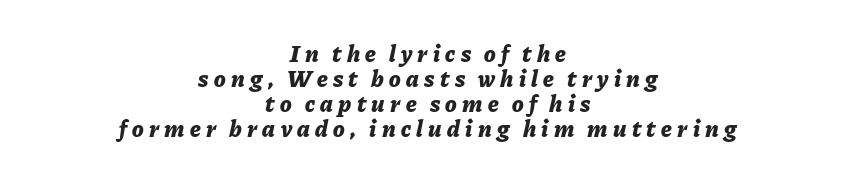
The image shows 24 px bold type, italic (leaning right); set centered, tight line spacing (1.04x), unusually wide letter spacing (+0.22 em), not underlined.
